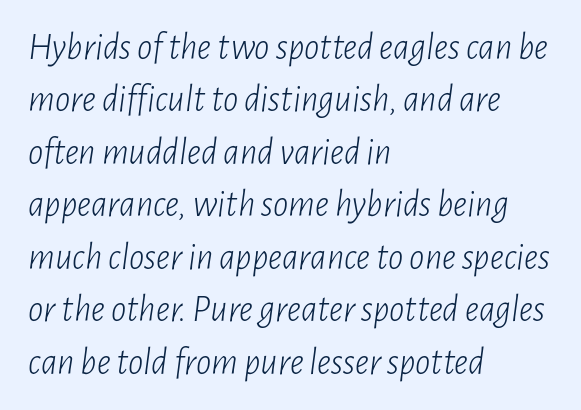
The image shows 38 px light, condensed type, italic (leaning right); set left-aligned, normal line spacing (1.38x), normal letter spacing, not underlined; low stroke contrast and a medium x-height.
